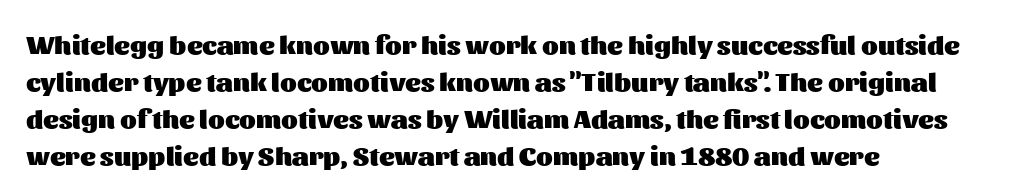
The image shows 27 px bold type, upright; set left-aligned, normal line spacing (1.37x), normal letter spacing, not underlined.
